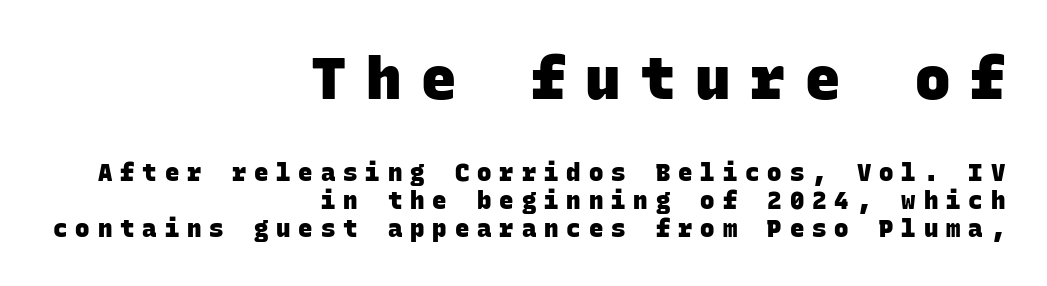
Q: Is the text bold? A: Yes.
Q: Is the typeface a serif or a sans-serif typeface? A: Sans-serif.
Q: Is the text underlined? A: No.
Q: How is the paragraph aligned? A: Right-aligned.
Q: Is the spacing between letters normal or unusually wide? A: Unusually wide.
Q: Which block of text is set in a larger size, the first (top) or the second (bottom)? A: The first (top) one.
Q: Width (condensed, normal, or wide)? A: Normal.
Q: Stroke contrast? A: Low.
Q: x-height? A: Large.
Q: Monospaced? A: Yes.
